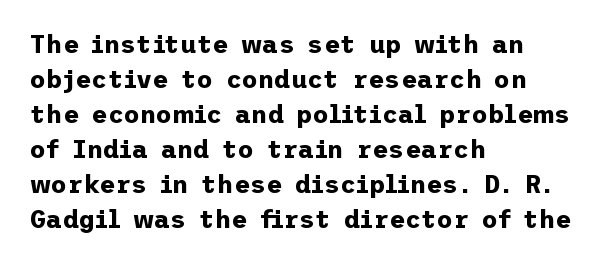
Q: Is the text bold? A: Yes.
Q: Is the text italic (slanted)? A: No, it is upright.
Q: Is the text underlined? A: No.
Q: How is the paragraph aligned? A: Left-aligned.
Q: Is the spacing between letters normal or unusually wide? A: Normal.
Q: Is the spacing between lines tight, normal or loose? A: Normal.
